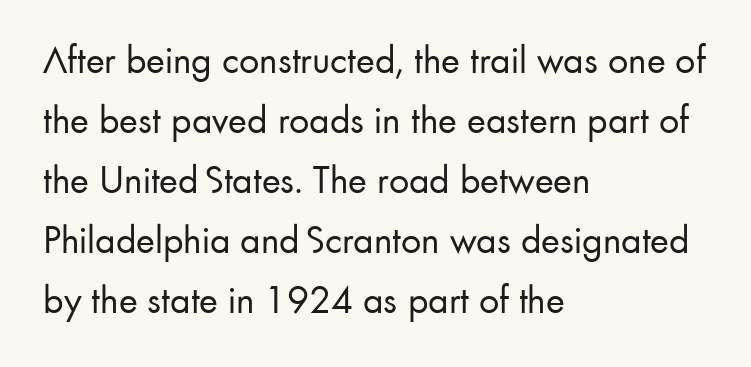
The image shows 40 px regular-weight sans-serif type, upright; set left-aligned, normal line spacing (1.5x), normal letter spacing, not underlined; low stroke contrast and a small x-height.
